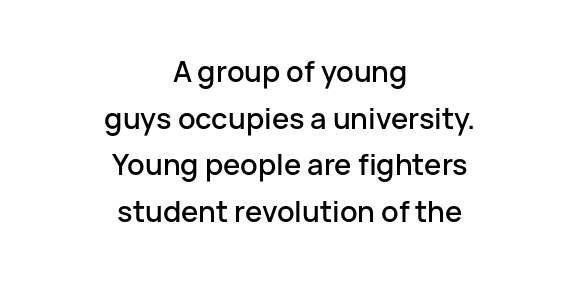
{"serif": "no", "italic": "no", "width": "normal", "stroke_contrast": "low", "x_height": "medium", "monospaced": "no", "underline": "no", "align": "center", "line_spacing": "normal", "line_spacing_ratio": 1.61, "letter_spacing": "normal", "letter_spacing_em": 0.0, "glyph_px": 29}
